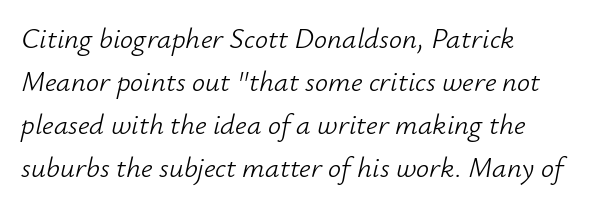
Q: Is the text bold? A: No.
Q: Is the text italic (slanted)? A: Yes, it leans right by about 12 degrees.
Q: Is the text underlined? A: No.
Q: Is the spacing between letters normal or unusually wide? A: Normal.
Q: Is the spacing between lines tight, normal or loose? A: Normal.
Q: Width (condensed, normal, or wide)? A: Normal.
Q: Stroke contrast? A: Low.
Q: x-height? A: Small.
Q: Monospaced? A: No.
